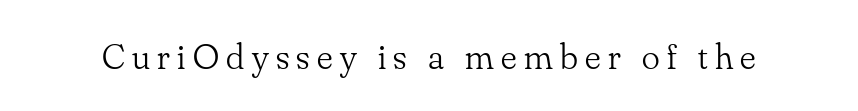
The image shows 37 px light serif type, upright; set unusually wide letter spacing (+0.2 em), not underlined; low stroke contrast and a small x-height.
